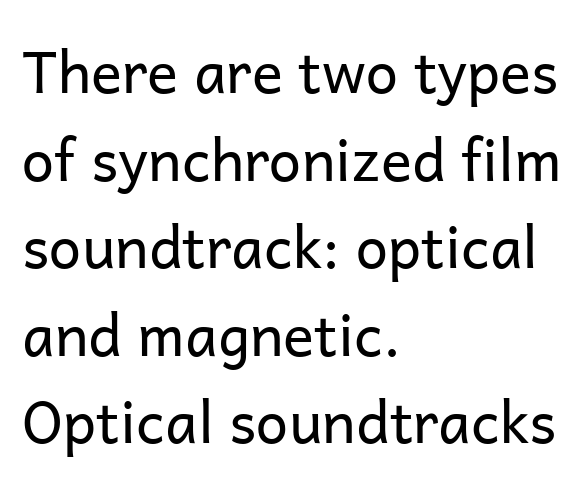
Looks like regular typesetting: each glyph gets only the width it needs. The rendering uses a moderate line-height, typical for paragraphs. This rendering leaves character spacing at its baseline value. The axis of the letterforms is exactly vertical.
